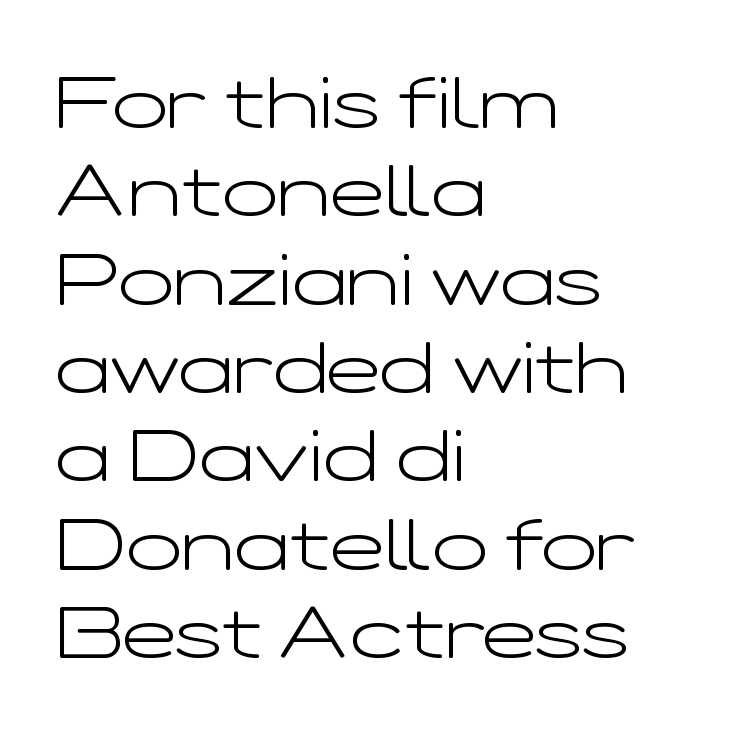
Q: Is the text bold? A: No.
Q: Is the text italic (slanted)? A: No, it is upright.
Q: Is the typeface a serif or a sans-serif typeface? A: Sans-serif.
Q: Is the text underlined? A: No.
Q: How is the paragraph aligned? A: Left-aligned.
Q: Is the spacing between letters normal or unusually wide? A: Normal.
Q: Width (condensed, normal, or wide)? A: Wide.
Q: Stroke contrast? A: Low.
Q: x-height? A: Medium.
Q: Monospaced? A: No.
